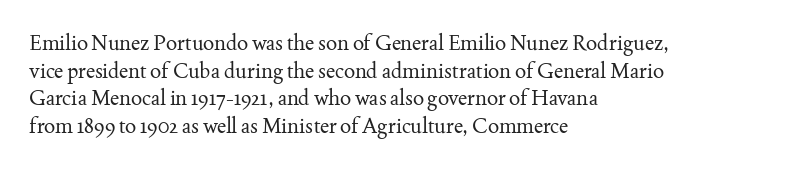
{"italic": "no", "bold": "no", "underline": "no", "align": "left", "line_spacing": "normal", "line_spacing_ratio": 1.32, "letter_spacing": "normal", "letter_spacing_em": 0.0, "glyph_px": 21}
